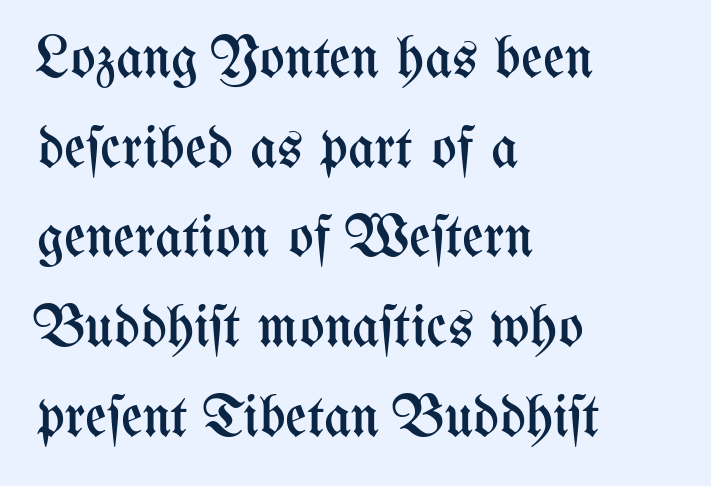
Inter-character spacing is left at the font's built-in metrics. Does the copy run flush right? No — it runs flush left. The area under the type is left untouched. Posture: vertical. The line-height multiplier appears to be the usual default. Note the varied advance widths — an 'i' is clearly narrower than an 'm'.
